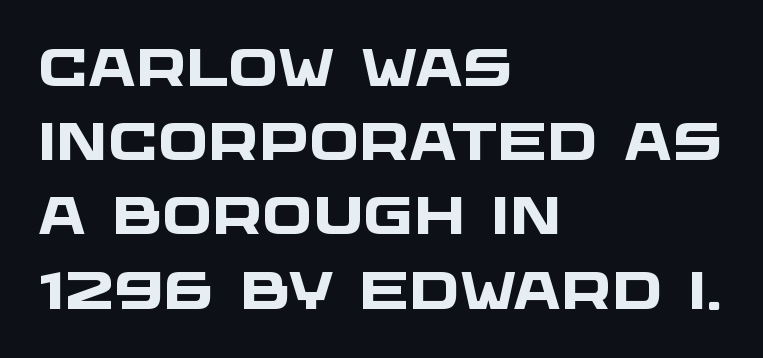
Q: Is the text bold? A: Yes.
Q: Is the typeface a serif or a sans-serif typeface? A: Sans-serif.
Q: Is the text underlined? A: No.
Q: How is the paragraph aligned? A: Left-aligned.
Q: Is the spacing between letters normal or unusually wide? A: Normal.
Q: Is the spacing between lines tight, normal or loose? A: Normal.
Q: Width (condensed, normal, or wide)? A: Wide.
Q: Stroke contrast? A: Low.
Q: x-height? A: Large.
Q: Monospaced? A: No.
